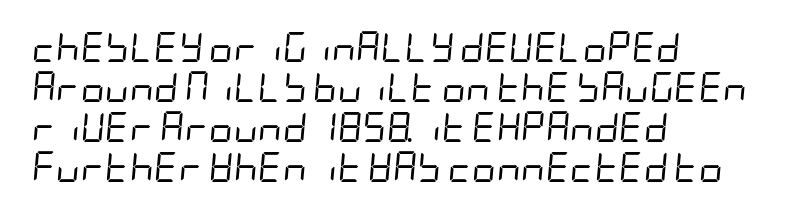
Q: Is the text bold? A: No.
Q: Is the text italic (slanted)? A: Yes, it leans right by about 5 degrees.
Q: Is the text underlined? A: No.
Q: How is the paragraph aligned? A: Left-aligned.
Q: Is the spacing between letters normal or unusually wide? A: Normal.
Q: Is the spacing between lines tight, normal or loose? A: Normal.
Q: Width (condensed, normal, or wide)? A: Condensed.
Q: Stroke contrast? A: Low.
Q: x-height? A: Large.
